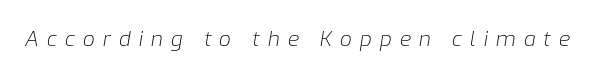
{"italic": "yes", "lean": "right", "slant_degrees": 9, "bold": "no", "underline": "no", "letter_spacing": "wide", "letter_spacing_em": 0.38, "glyph_px": 21}
